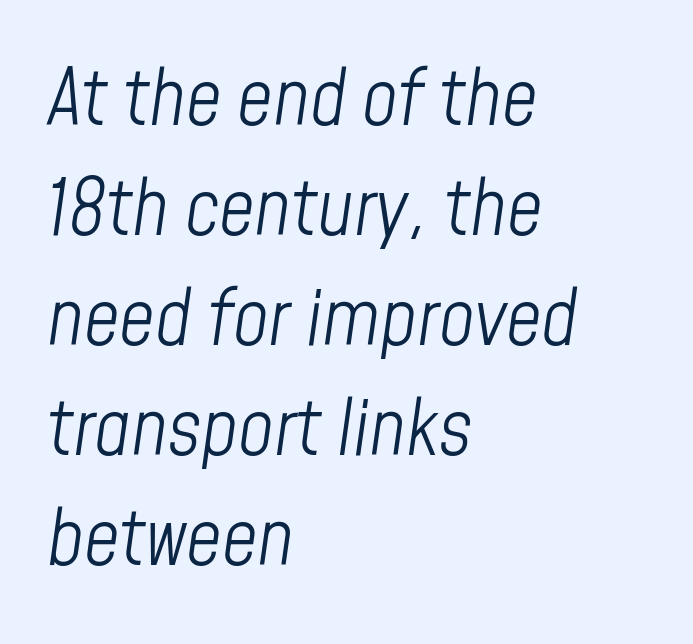
{"italic": "yes", "lean": "right", "slant_degrees": 8, "bold": "no", "weight": "light", "width": "condensed", "stroke_contrast": "low", "x_height": "medium", "monospaced": "no", "underline": "no", "align": "left", "line_spacing": "normal", "line_spacing_ratio": 1.41, "letter_spacing": "normal", "letter_spacing_em": 0.0, "glyph_px": 78}
